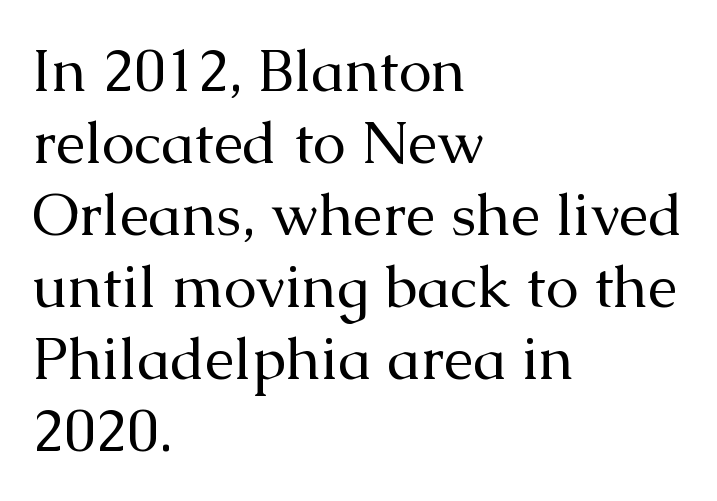
Q: Is the text bold? A: No.
Q: Is the text italic (slanted)? A: No, it is upright.
Q: Is the typeface a serif or a sans-serif typeface? A: Serif.
Q: Is the text underlined? A: No.
Q: How is the paragraph aligned? A: Left-aligned.
Q: Is the spacing between letters normal or unusually wide? A: Normal.
Q: Width (condensed, normal, or wide)? A: Normal.
Q: Stroke contrast? A: Medium.
Q: x-height? A: Medium.
Q: Monospaced? A: No.
